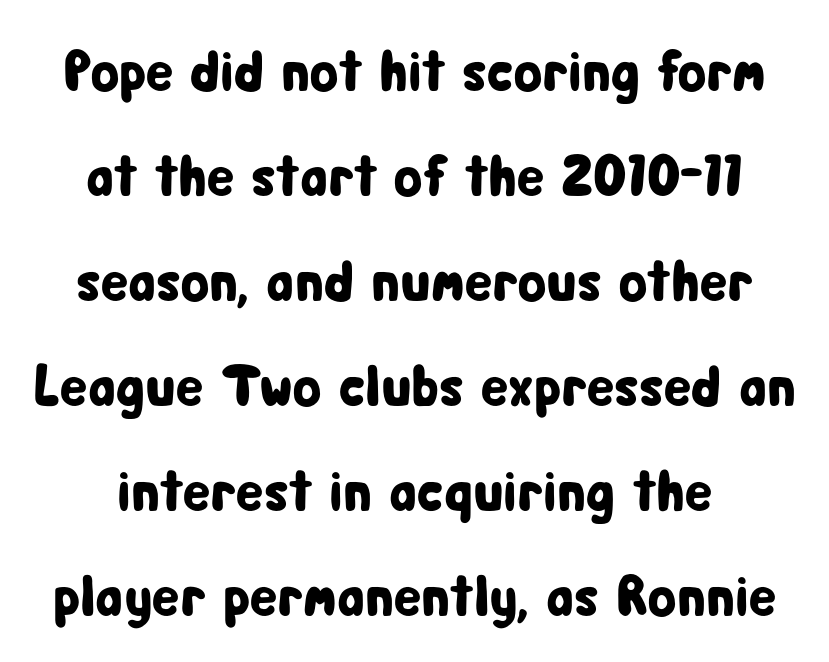
{"serif": "no", "italic": "no", "width": "condensed", "stroke_contrast": "low", "x_height": "medium", "monospaced": "no", "underline": "no", "line_spacing_ratio": 1.81, "letter_spacing": "normal", "letter_spacing_em": 0.0, "glyph_px": 58}
